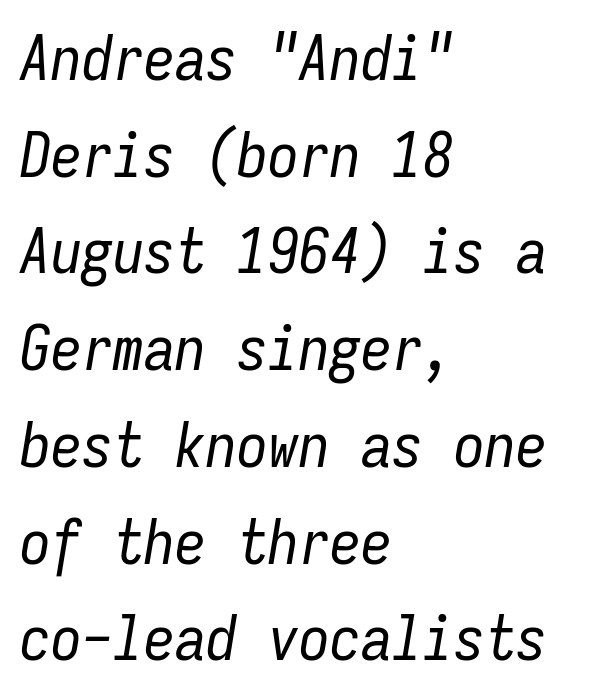
The image shows 62 px regular-weight, condensed type, italic (leaning right), monospaced; set left-aligned, normal line spacing (1.56x), normal letter spacing, not underlined; low stroke contrast and a medium x-height.
